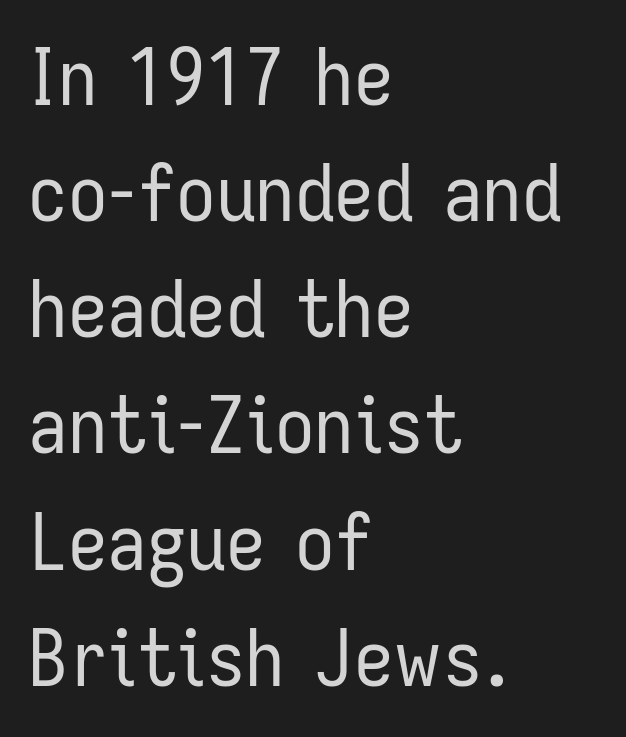
{"serif": "no", "italic": "no", "bold": "no", "weight": "regular", "width": "condensed", "stroke_contrast": "low", "x_height": "medium", "monospaced": "no", "underline": "no", "align": "left", "line_spacing": "normal", "line_spacing_ratio": 1.47, "letter_spacing": "normal", "letter_spacing_em": 0.0, "glyph_px": 79}
